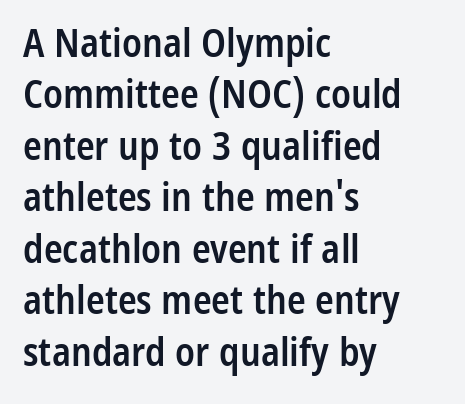
The image shows 39 px semibold, condensed sans-serif type, upright; set left-aligned, normal line spacing (1.32x), normal letter spacing, not underlined; low stroke contrast and a medium x-height.
